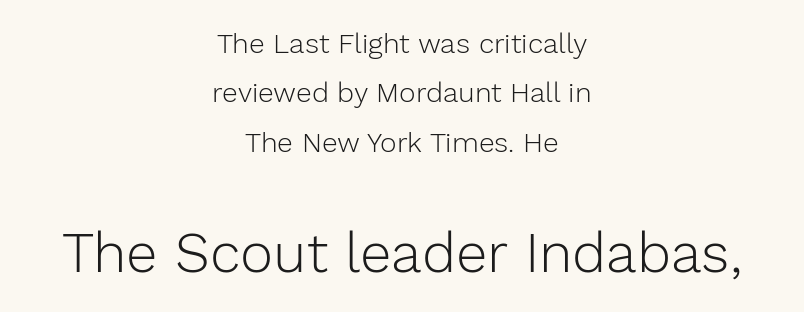
Q: Is the text bold? A: No.
Q: Is the text italic (slanted)? A: No, it is upright.
Q: Is the typeface a serif or a sans-serif typeface? A: Sans-serif.
Q: Is the text underlined? A: No.
Q: How is the paragraph aligned? A: Centered.
Q: Is the spacing between letters normal or unusually wide? A: Normal.
Q: Which block of text is set in a larger size, the first (top) or the second (bottom)? A: The second (bottom) one.
Q: Width (condensed, normal, or wide)? A: Normal.
Q: Stroke contrast? A: Low.
Q: x-height? A: Medium.
Q: Monospaced? A: No.
